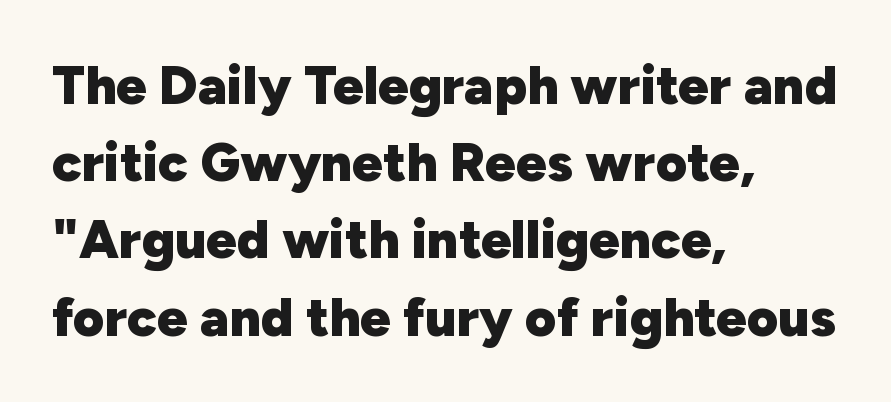
Reading down the column, the eye jumps a familiar distance to each next line. A clean baseline with only descenders dipping below it. Characters remain perfectly vertical along every line. The setting favours the left margin, as ordinary paragraphs usually do.
